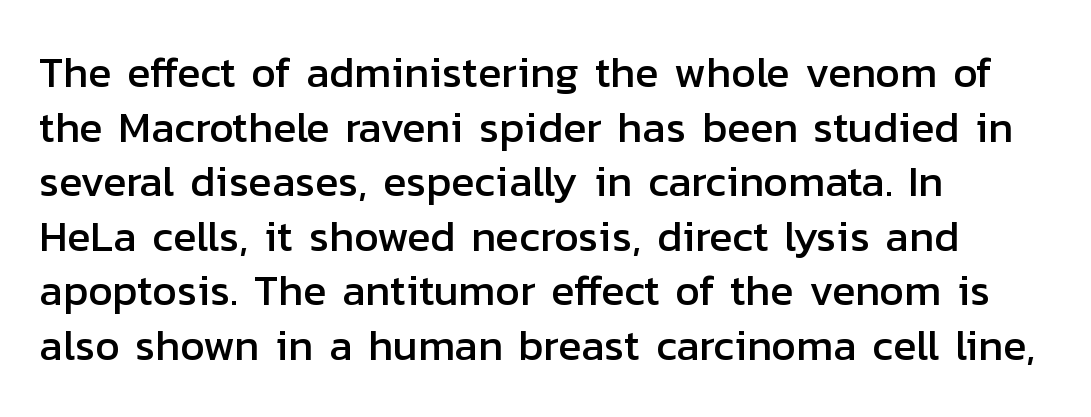
{"serif": "no", "italic": "no", "width": "normal", "stroke_contrast": "low", "x_height": "medium", "monospaced": "no", "underline": "no", "align": "left", "line_spacing": "normal", "line_spacing_ratio": 1.27, "letter_spacing": "normal", "letter_spacing_em": 0.0, "glyph_px": 43}
